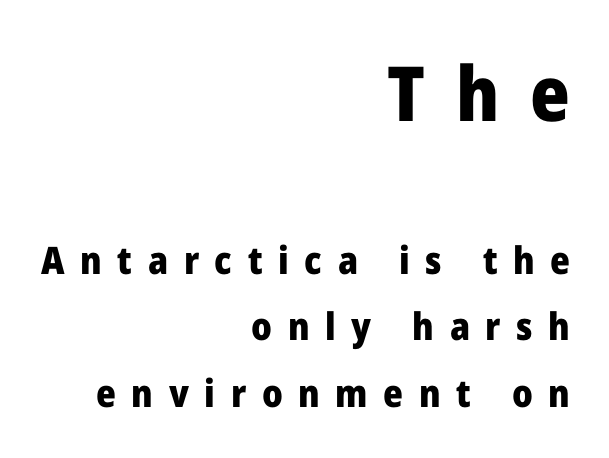
Q: Is the text bold? A: Yes.
Q: Is the text italic (slanted)? A: No, it is upright.
Q: Is the typeface a serif or a sans-serif typeface? A: Sans-serif.
Q: Is the text underlined? A: No.
Q: How is the paragraph aligned? A: Right-aligned.
Q: Is the spacing between letters normal or unusually wide? A: Unusually wide.
Q: Which block of text is set in a larger size, the first (top) or the second (bottom)? A: The first (top) one.
Q: Width (condensed, normal, or wide)? A: Normal.
Q: Stroke contrast? A: Low.
Q: x-height? A: Medium.
Q: Monospaced? A: No.
